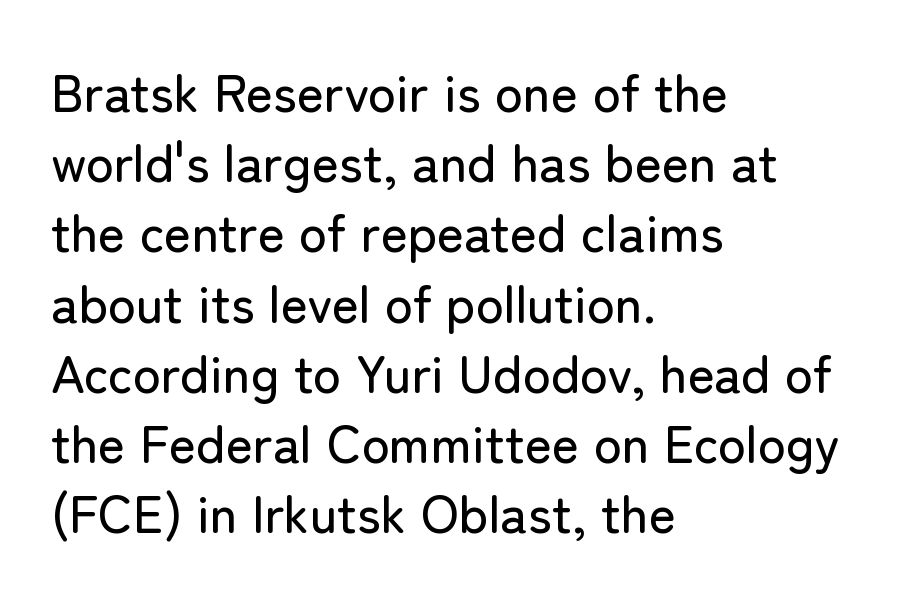
{"serif": "no", "italic": "no", "width": "normal", "stroke_contrast": "low", "x_height": "medium", "monospaced": "no", "underline": "no", "align": "left", "line_spacing": "normal", "line_spacing_ratio": 1.35, "letter_spacing": "normal", "letter_spacing_em": 0.0, "glyph_px": 52}
